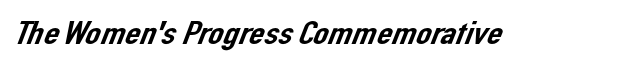
{"serif": "no", "width": "normal", "stroke_contrast": "low", "x_height": "medium", "monospaced": "no", "underline": "no", "letter_spacing": "normal", "letter_spacing_em": 0.0, "glyph_px": 34}
